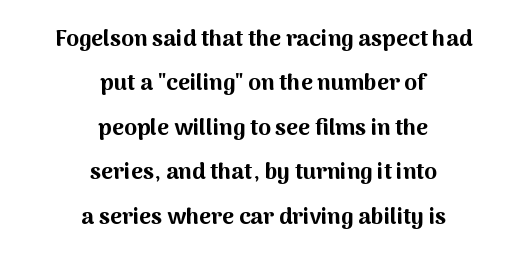
Whoever set this chose breathing room over compactness in the vertical rhythm. Compared with a flush-left layout, this one balances lines on the center instead. Does extra space separate the letters? No, they use regular spacing. Only glyphs here, with clear space below each row.
